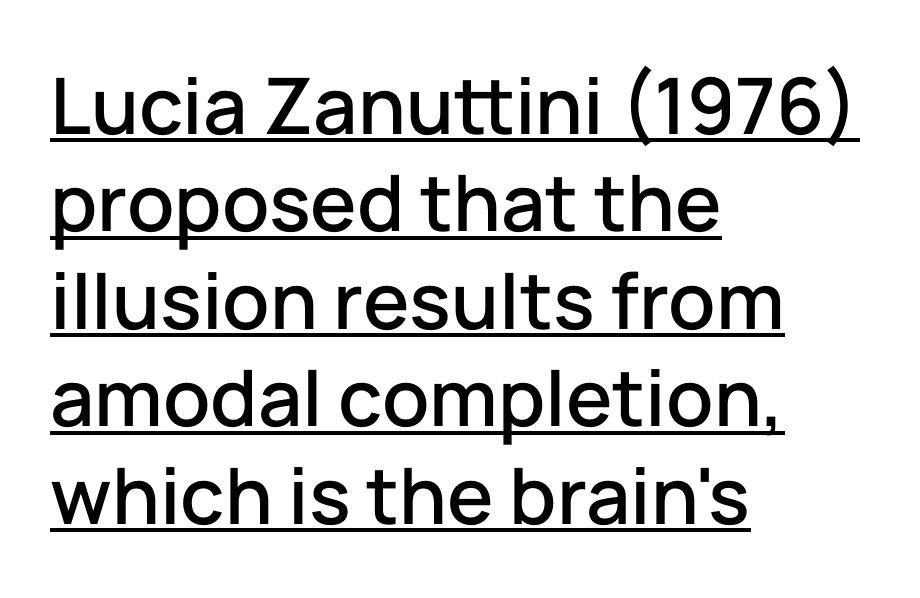
The image shows 78 px sans-serif type, upright; set left-aligned, normal line spacing (1.25x), normal letter spacing, underlined; low stroke contrast and a medium x-height.
